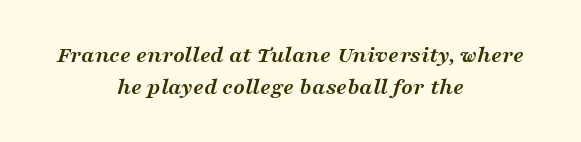
The image shows 24 px bold type, italic (leaning right); set centered, normal line spacing (1.32x), normal letter spacing, not underlined.
